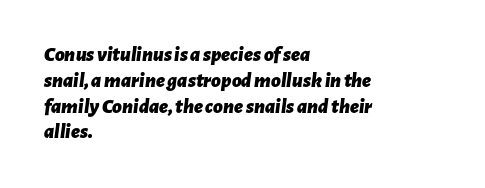
A dark, heavy texture on the line: the type is bold. Just letters on the line, the space beneath them empty. Caption: multi-line text, flush left, ragged right. There is no visible air inserted between adjacent glyphs. Does the lettering tilt? It does — this is italic.
